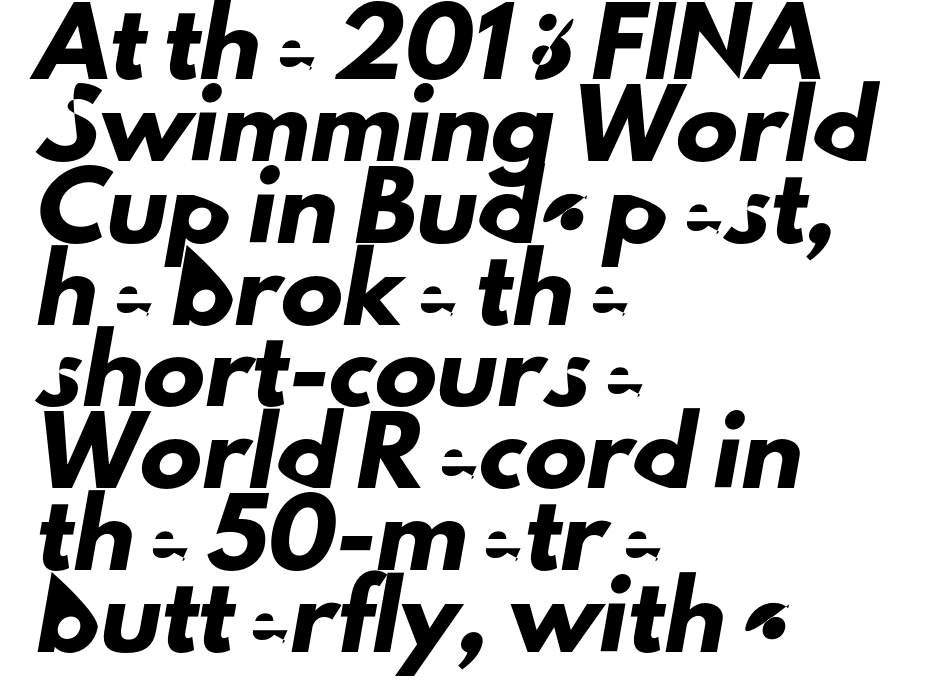
The image shows 62 px sans-serif type; set left-aligned, normal line spacing (1.32x), normal letter spacing, not underlined; low stroke contrast and a small x-height.
